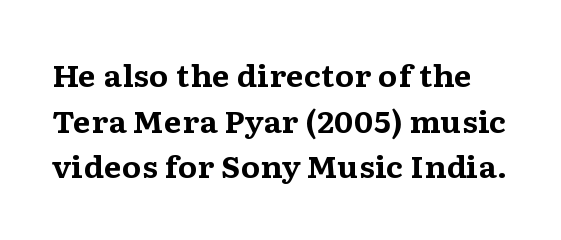
{"serif": "yes", "italic": "no", "bold": "yes", "weight": "bold", "width": "wide", "stroke_contrast": "medium", "x_height": "medium", "monospaced": "no", "underline": "no", "line_spacing": "normal", "line_spacing_ratio": 1.57, "letter_spacing": "normal", "letter_spacing_em": 0.0, "glyph_px": 29}
